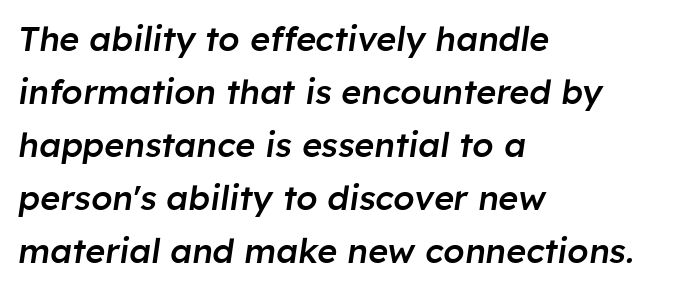
{"italic": "yes", "lean": "right", "slant_degrees": 8, "bold": "semi", "weight": "semibold", "width": "normal", "stroke_contrast": "low", "x_height": "medium", "monospaced": "no", "underline": "no", "align": "left", "line_spacing": "normal", "line_spacing_ratio": 1.56, "letter_spacing": "normal", "letter_spacing_em": 0.0, "glyph_px": 34}
